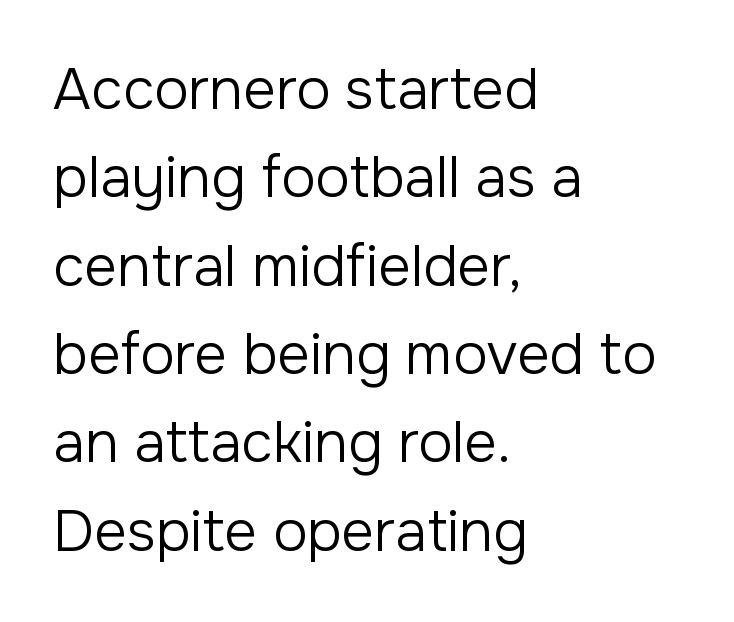
These lines are rendered in a variable-pitch font. Compared with typical paragraphs, the rows here are spaced about the same. Nothing heavy about these letters — not bold at all. These lines are composed in type without serifs. Short and long lines alike share a common starting point at left. Rule under the text: the space is simply empty.
